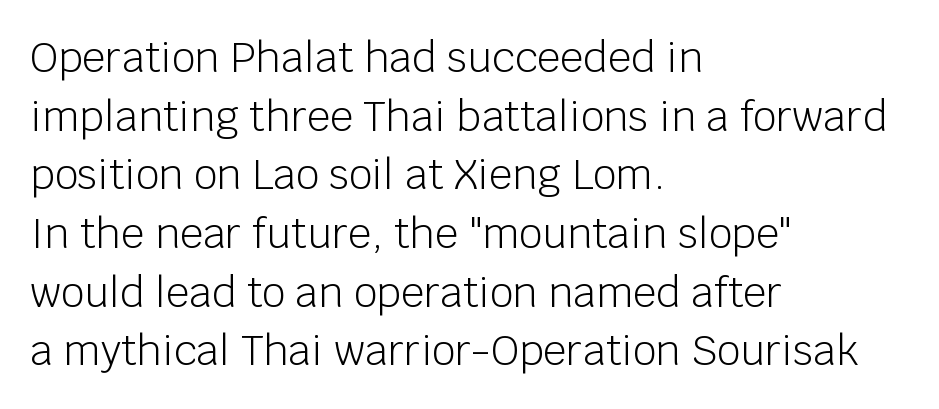
Q: Is the text bold? A: No.
Q: Is the text italic (slanted)? A: No, it is upright.
Q: Is the typeface a serif or a sans-serif typeface? A: Sans-serif.
Q: Is the text underlined? A: No.
Q: How is the paragraph aligned? A: Left-aligned.
Q: Is the spacing between letters normal or unusually wide? A: Normal.
Q: Is the spacing between lines tight, normal or loose? A: Normal.
Q: Width (condensed, normal, or wide)? A: Normal.
Q: Stroke contrast? A: Low.
Q: x-height? A: Large.
Q: Monospaced? A: No.
